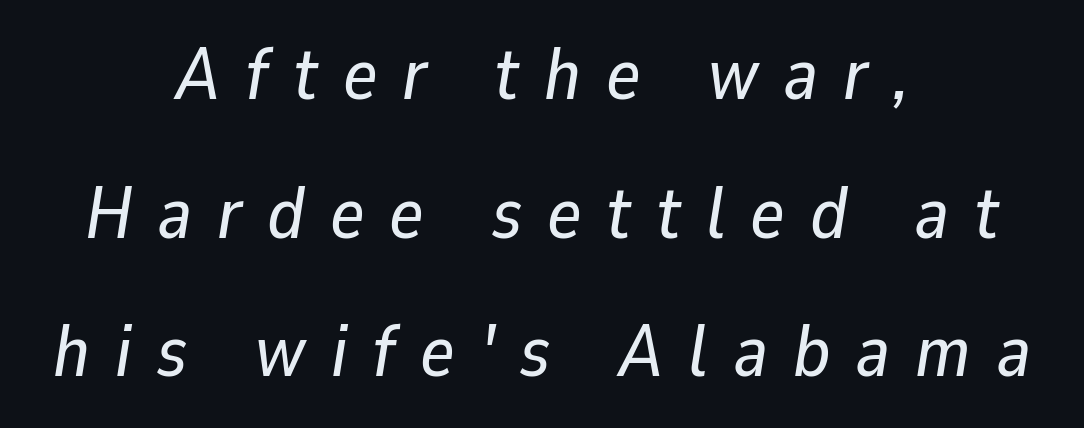
{"italic": "yes", "lean": "right", "slant_degrees": 9, "width": "normal", "stroke_contrast": "low", "x_height": "medium", "monospaced": "no", "underline": "no", "align": "center", "line_spacing": "loose", "line_spacing_ratio": 1.9, "letter_spacing": "wide", "letter_spacing_em": 0.34, "glyph_px": 73}
